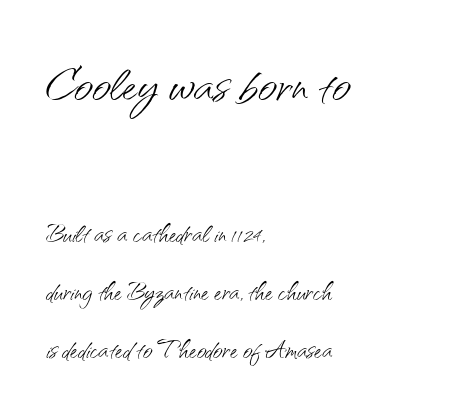
A typesetter would call this zero additional tracking. Caption: upper text group enlarged, lower text group reduced. The weight tops out at a normal text grade. Letters rest on an invisible, unmarked baseline. Casual observation: everything's shoved over to the left.
